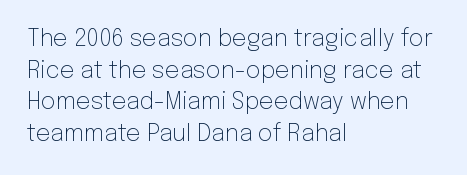
A roman cut, with each character standing at attention. Line spacing here is normal. The text block is weighted toward the left margin, trailing off unevenly rightward. Lines of text with bare space underneath. Nothing unusual about the tracking: characters are spaced as the font intends. A quiet, ordinary-to-light weight characterises the typeface.
